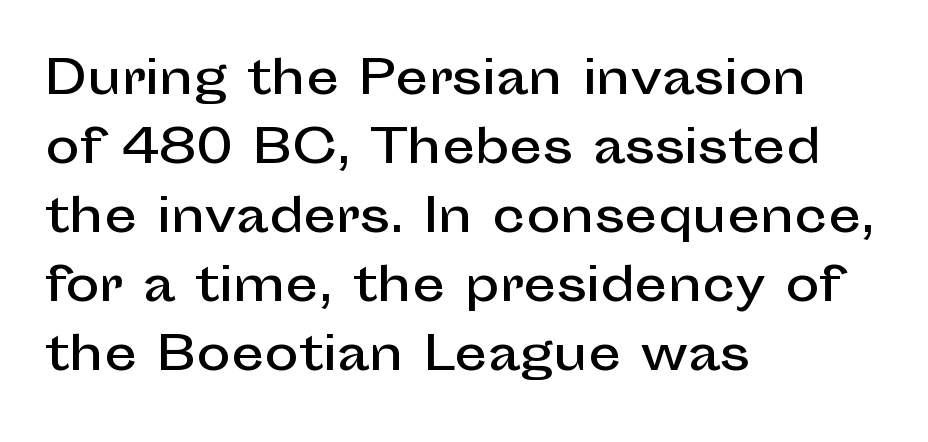
Varying glyph widths throughout — classic text-font behaviour. Compared with typical paragraphs, the rows here are spaced about the same. No extra tracking has been applied to these lines. The strip under each line holds only bare page.
